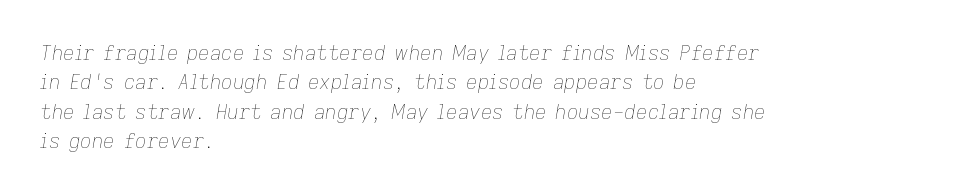
The image shows 20 px text type, italic (leaning right); set left-aligned, normal line spacing (1.47x), normal letter spacing, not underlined.
